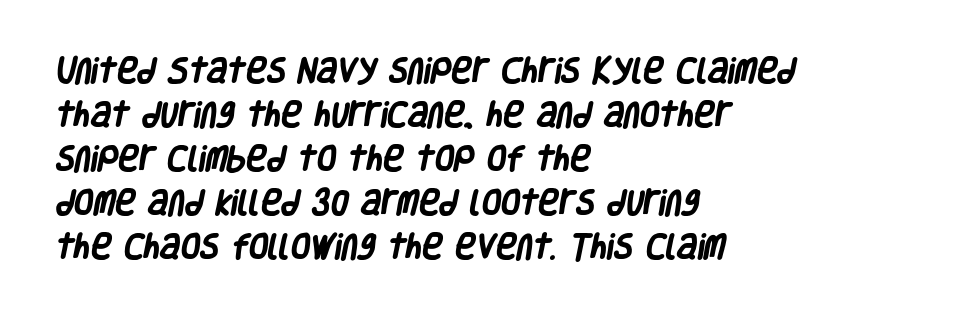
The image shows 28 px heavy, condensed sans-serif type; set left-aligned, normal line spacing (1.57x), normal letter spacing, not underlined; low stroke contrast and a large x-height.
